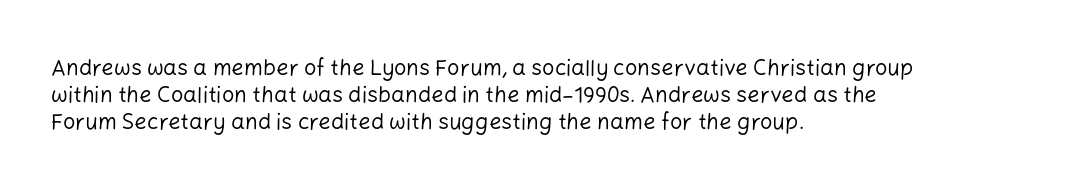
Q: Is the text bold? A: No.
Q: Is the text italic (slanted)? A: No, it is upright.
Q: Is the text underlined? A: No.
Q: How is the paragraph aligned? A: Left-aligned.
Q: Is the spacing between letters normal or unusually wide? A: Normal.
